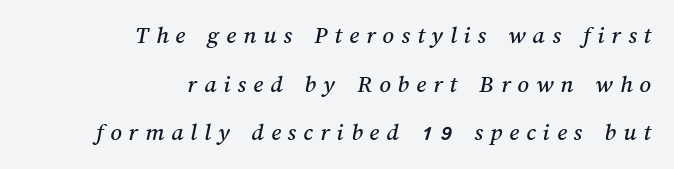
Successive baselines arrive slowly, with a big drop between each. Layout note: lines flush right. The baseline area is clear. There is plenty of visible air inserted between adjacent glyphs.
